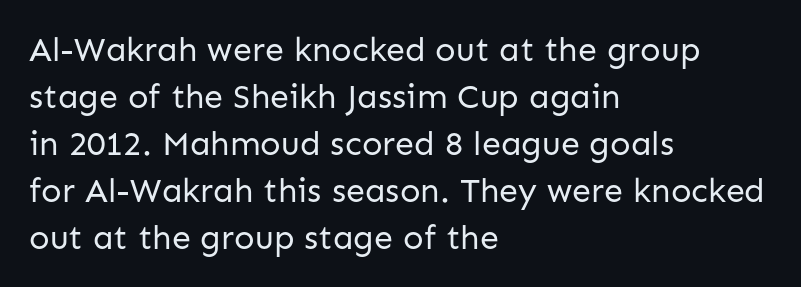
Normally led — the rows are evenly, conventionally spaced. The font is comparable to plain body text, perhaps lighter. You can tell it's not italic because the verticals are truly vertical. Each word holds together tightly as a unit, with standard inter-letter gaps. The rendering uses natural spacing where letterforms have individual widths.
